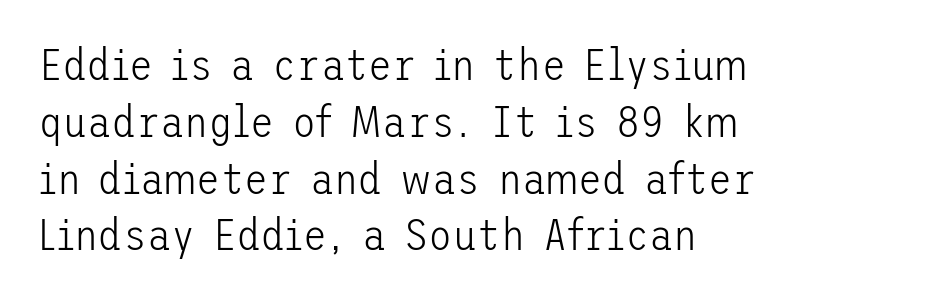
The image shows 44 px light sans-serif type, upright; set left-aligned, normal line spacing (1.29x), normal letter spacing, not underlined; low stroke contrast and a medium x-height.
